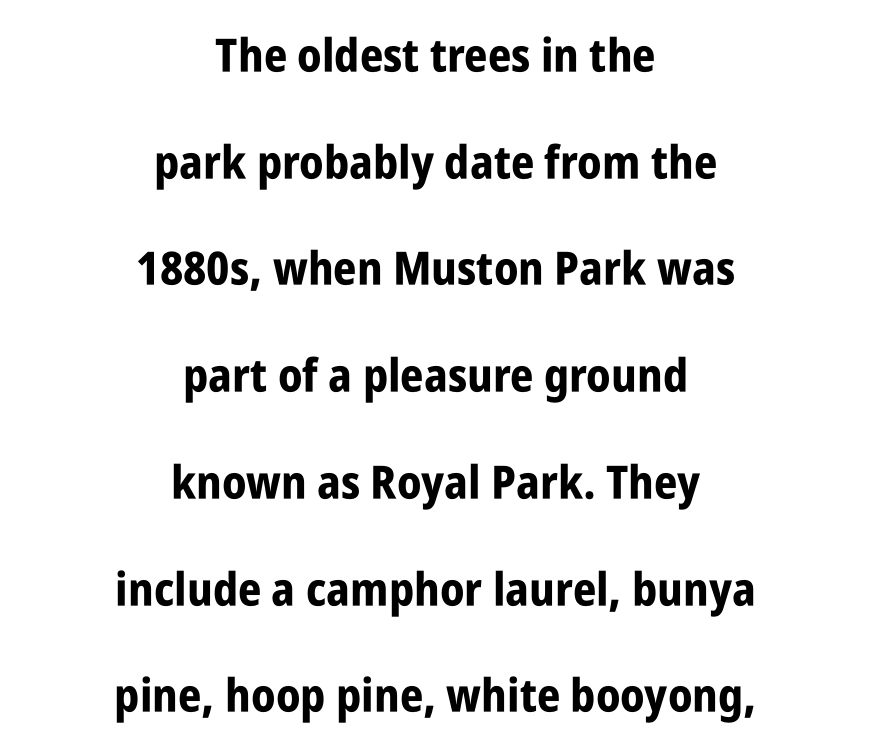
Decoration check: the copy has no underline. This is roman type, the default non-slanted kind. How are the letters spaced? Ordinarily, with no added tracking. Are there feet on the stems? There aren't — it's a sans.
